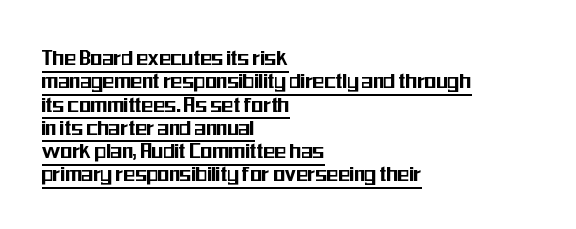
The vertical gap from one line to the next is small. You could call the tracking neutral — neither tight nor loose. Nope, not italic — everything's standing straight. Underline: present. The paragraph has a hard left edge and a soft right edge.
